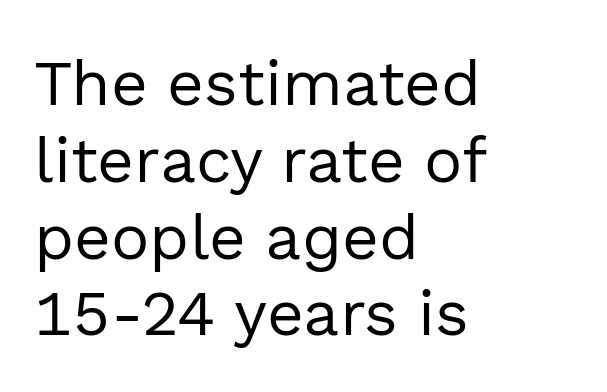
{"serif": "no", "italic": "no", "bold": "no", "weight": "regular", "width": "normal", "x_height": "medium", "monospaced": "no", "underline": "no", "align": "left", "line_spacing_ratio": 1.2, "letter_spacing": "normal", "letter_spacing_em": 0.0, "glyph_px": 64}
